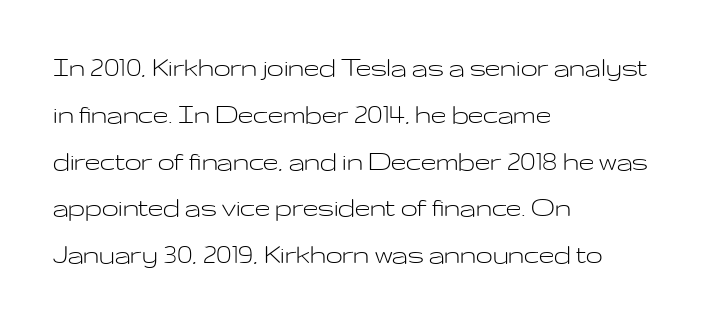
Note the varied advance widths — an 'i' is clearly narrower than an 'm'. The area under the type is left untouched. The face looks like a standard text weight, possibly lighter. This is sans-serif lettering, the kind often seen on screens and signage. The letters stand straight up with perfectly vertical stems.
